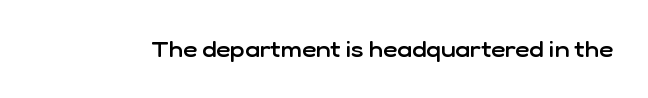
{"italic": "no", "bold": "semi", "underline": "no", "letter_spacing": "normal", "letter_spacing_em": 0.0, "glyph_px": 22}
